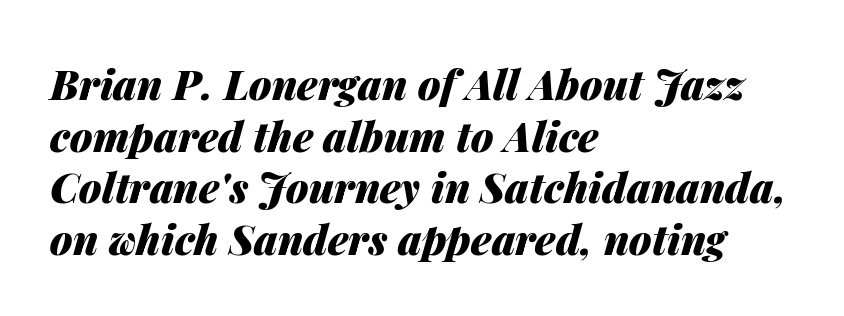
Quick note: interline space is typical. Underline: absent. Tracking here is standard; glyphs follow each other at the usual distance. The rag falls on the right side of this text block. The glyphs have the mass of a bold cut.
